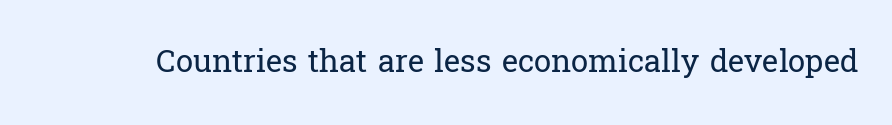
The image shows 31 px regular-weight serif type, upright; set normal letter spacing, not underlined; low stroke contrast and a medium x-height.
